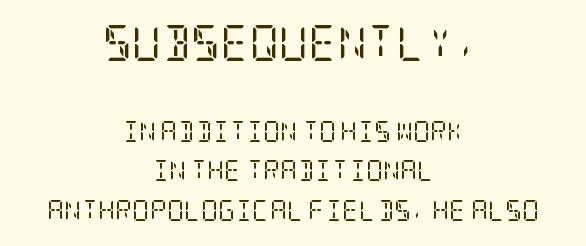
The passage shown begins with its larger block and ends with its smaller one. On a weight scale, this lands at 450 or below. Any mark beneath the type? The region is blank. Designer's note — italics off, roman on. The passage shown has conventional tracking throughout.
